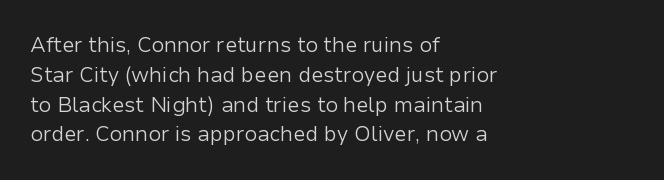
Q: Is the text bold? A: No.
Q: Is the text italic (slanted)? A: No, it is upright.
Q: Is the text underlined? A: No.
Q: How is the paragraph aligned? A: Left-aligned.
Q: Is the spacing between letters normal or unusually wide? A: Normal.
Q: Is the spacing between lines tight, normal or loose? A: Normal.
